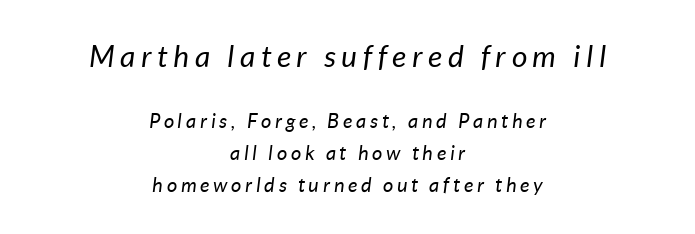
{"italic": "yes", "lean": "right", "slant_degrees": 7, "bold": "no", "weight": "regular", "width": "normal", "stroke_contrast": "low", "x_height": "medium", "monospaced": "no", "underline": "no", "align": "center", "line_spacing": "normal", "line_spacing_ratio": 1.58, "larger_block": "first", "size_ratio": 1.5, "glyph_px": 30}
